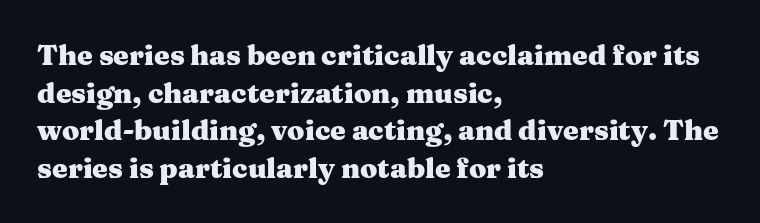
{"serif": "yes", "italic": "no", "bold": "yes", "weight": "heavy", "width": "wide", "stroke_contrast": "medium", "x_height": "medium", "monospaced": "no", "underline": "no", "align": "left", "line_spacing": "normal", "line_spacing_ratio": 1.34, "letter_spacing": "normal", "letter_spacing_em": 0.0, "glyph_px": 28}
